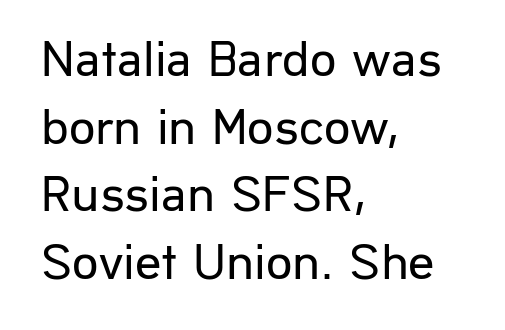
{"serif": "no", "italic": "no", "bold": "no", "weight": "regular", "width": "normal", "stroke_contrast": "low", "x_height": "medium", "monospaced": "no", "underline": "no", "align": "left", "line_spacing": "normal", "line_spacing_ratio": 1.3, "letter_spacing": "normal", "letter_spacing_em": 0.0, "glyph_px": 52}
